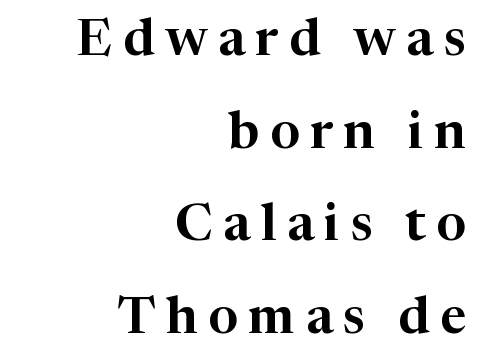
Proportional: the letters do not fall into vertical columns. Where is the straight margin? On the right. A typesetter would call this heavily tracked-out type. The axis of the letterforms is exactly vertical. Yep, those are serifs on the letters. Descender tails drop into unmarked territory.
